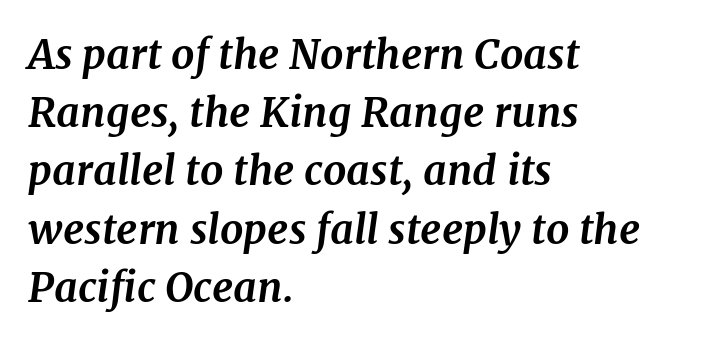
The image shows 41 px bold serif type, italic (leaning right); set left-aligned, normal line spacing (1.42x), normal letter spacing, not underlined; medium stroke contrast and a medium x-height.
